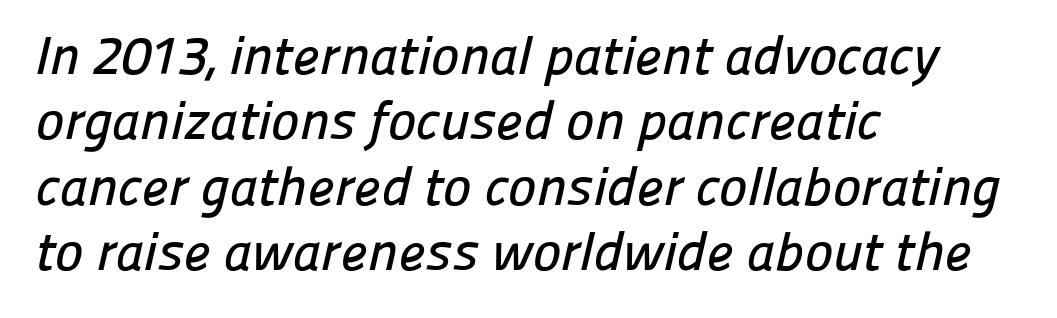
{"serif": "no", "width": "normal", "stroke_contrast": "low", "x_height": "medium", "monospaced": "no", "underline": "no", "align": "left", "line_spacing_ratio": 1.21, "letter_spacing": "normal", "letter_spacing_em": 0.0, "glyph_px": 54}
